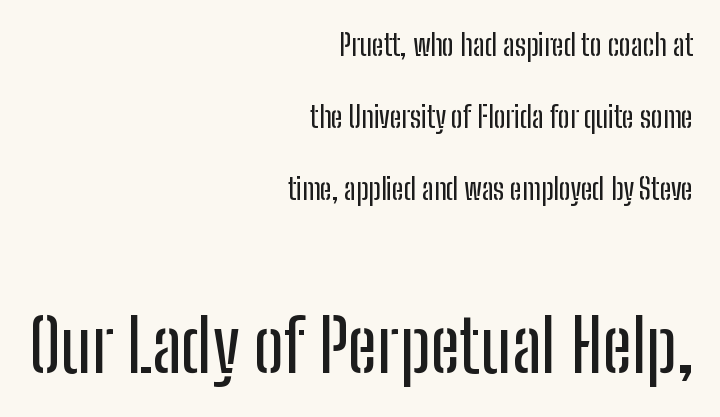
{"serif": "no", "italic": "no", "width": "condensed", "stroke_contrast": "low", "x_height": "medium", "monospaced": "no", "underline": "no", "align": "right", "line_spacing": "loose", "line_spacing_ratio": 2.48, "letter_spacing": "normal", "letter_spacing_em": 0.0, "larger_block": "second", "size_ratio": 2.52, "glyph_px": 73}
